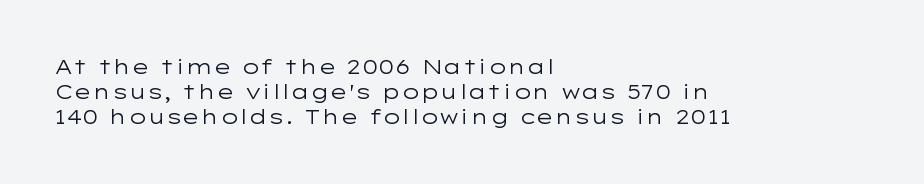
{"italic": "no", "bold": "no", "underline": "no", "align": "left", "line_spacing": "normal", "line_spacing_ratio": 1.26, "letter_spacing": "normal", "letter_spacing_em": 0.0, "glyph_px": 20}
